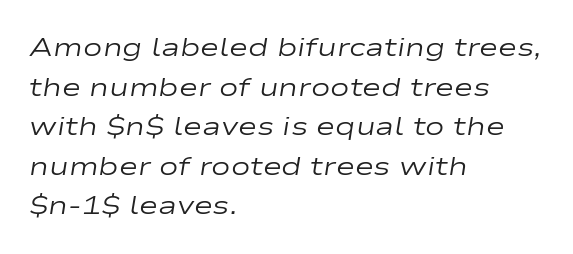
Observe the ordinary spacing: letters are neighbours, not strangers. Quick note: italic. Is there much room between lines? A standard amount, neither cramped nor airy. Anything drawn beneath the words? Only blank space. Compared with a typical body face, this is equally light or lighter still.
